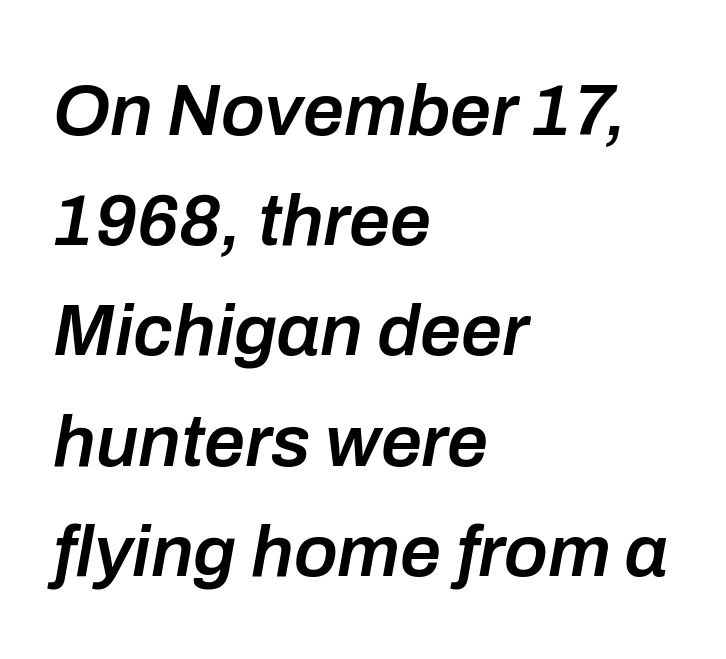
The passage shown has conventional tracking throughout. The rendering uses natural spacing where letterforms have individual widths. Plain, unruled lines of type. Weight: semibold (demi). In terms of leading, this rendering sits right in the middle.
